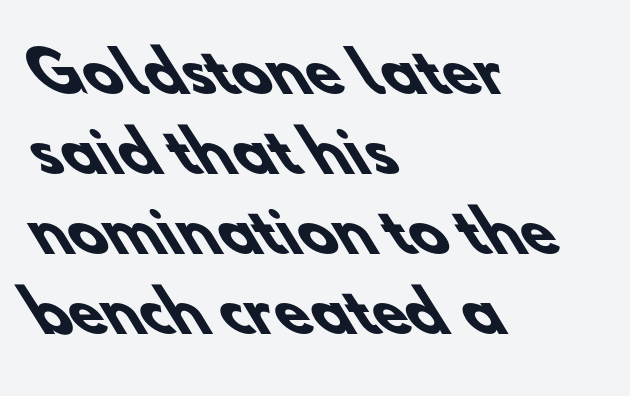
The image shows 56 px heavy sans-serif type; set left-aligned, normal line spacing (1.43x), normal letter spacing, not underlined; low stroke contrast and a small x-height.
